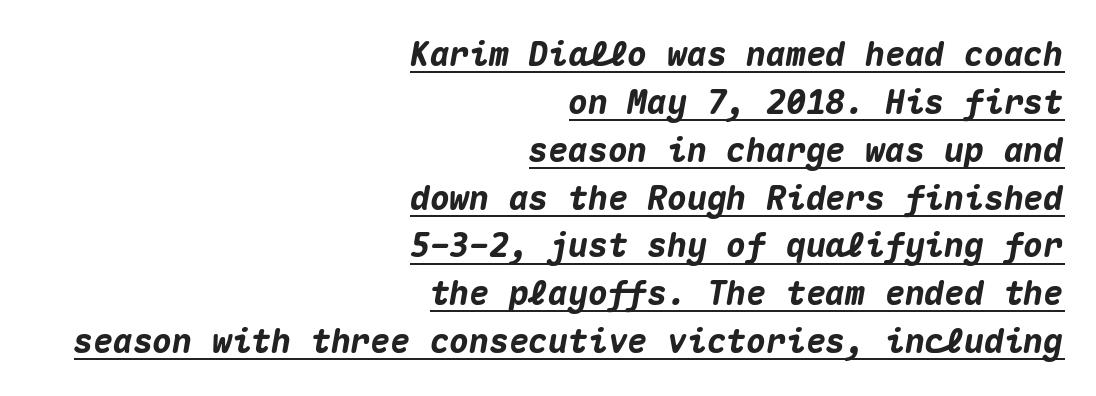
Q: Is the text bold? A: Yes.
Q: Is the text italic (slanted)? A: Yes, it leans right by about 10 degrees.
Q: Is the text underlined? A: Yes.
Q: How is the paragraph aligned? A: Right-aligned.
Q: Is the spacing between letters normal or unusually wide? A: Normal.
Q: Is the spacing between lines tight, normal or loose? A: Normal.
Q: Width (condensed, normal, or wide)? A: Normal.
Q: Stroke contrast? A: Medium.
Q: x-height? A: Medium.
Q: Monospaced? A: Yes.
